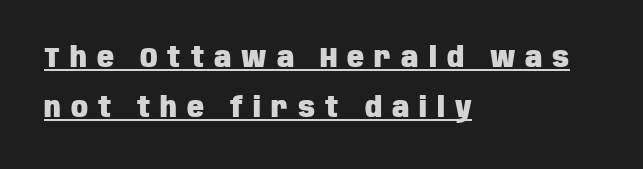
The image shows 28 px heavy, condensed sans-serif type, upright; set left-aligned, line spacing 1.8x, unusually wide letter spacing (+0.36 em), underlined; low stroke contrast and a large x-height.
